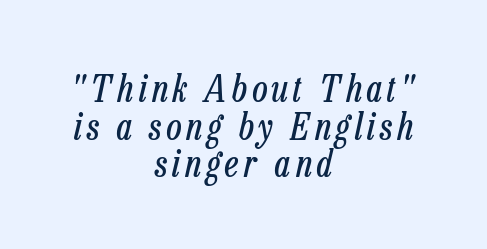
{"italic": "yes", "lean": "right", "slant_degrees": 13, "bold": "no", "weight": "regular", "width": "condensed", "stroke_contrast": "low", "x_height": "medium", "monospaced": "no", "underline": "no", "align": "center", "line_spacing": "tight", "line_spacing_ratio": 1.02, "glyph_px": 37}
